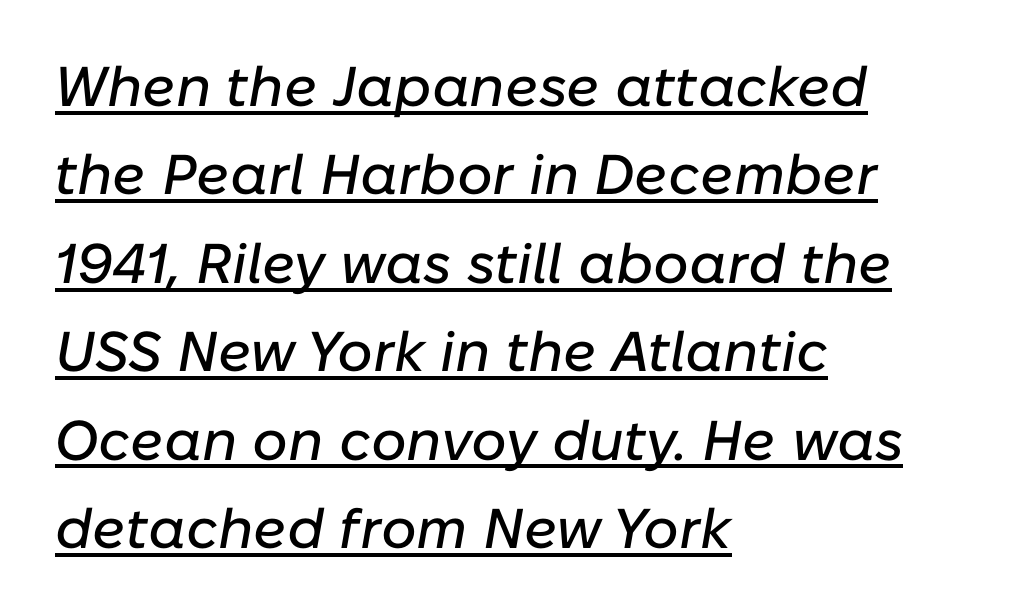
{"italic": "yes", "lean": "right", "slant_degrees": 10, "width": "normal", "stroke_contrast": "low", "x_height": "medium", "monospaced": "no", "underline": "yes", "align": "left", "line_spacing": "normal", "line_spacing_ratio": 1.58, "letter_spacing": "normal", "letter_spacing_em": 0.0, "glyph_px": 56}
